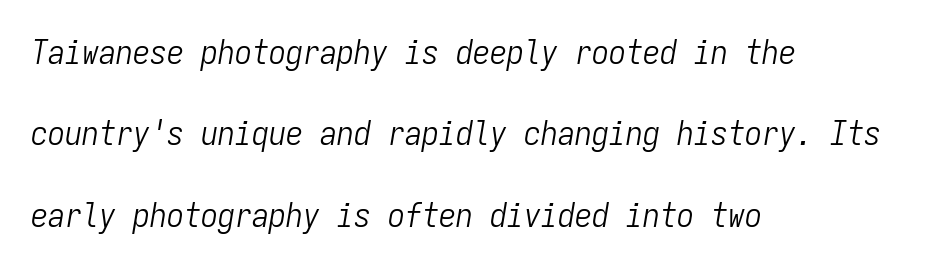
{"italic": "yes", "lean": "right", "slant_degrees": 9, "bold": "no", "weight": "light", "width": "condensed", "stroke_contrast": "low", "x_height": "medium", "monospaced": "yes", "underline": "no", "align": "left", "line_spacing": "loose", "line_spacing_ratio": 2.39, "letter_spacing": "normal", "letter_spacing_em": 0.0, "glyph_px": 34}
